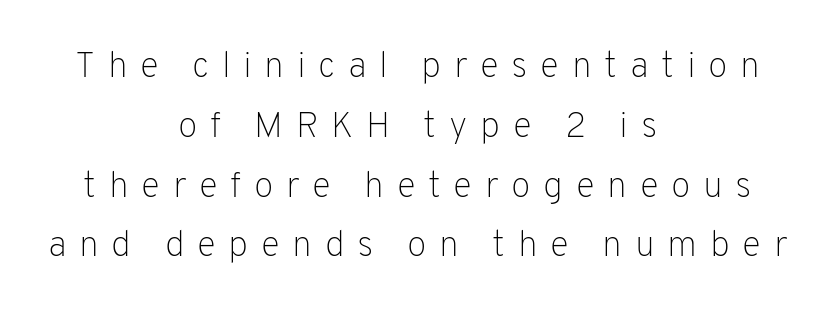
The image shows 36 px light sans-serif type, upright; set centered, normal line spacing (1.66x), unusually wide letter spacing (+0.35 em), not underlined; low stroke contrast and a medium x-height.
